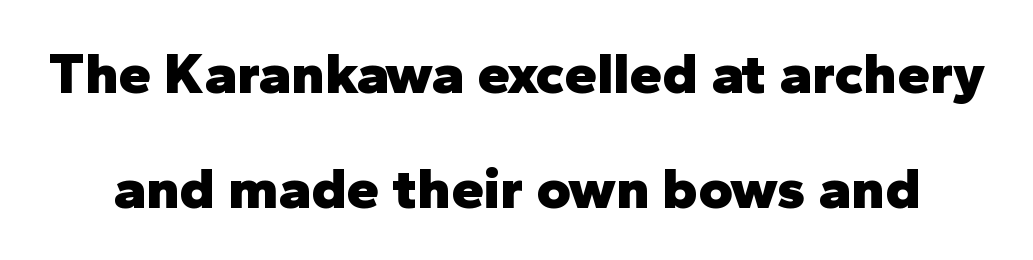
{"serif": "no", "italic": "no", "bold": "yes", "weight": "heavy", "width": "normal", "stroke_contrast": "low", "x_height": "medium", "monospaced": "no", "underline": "no", "line_spacing": "loose", "line_spacing_ratio": 1.95, "letter_spacing": "normal", "letter_spacing_em": 0.0, "glyph_px": 59}
